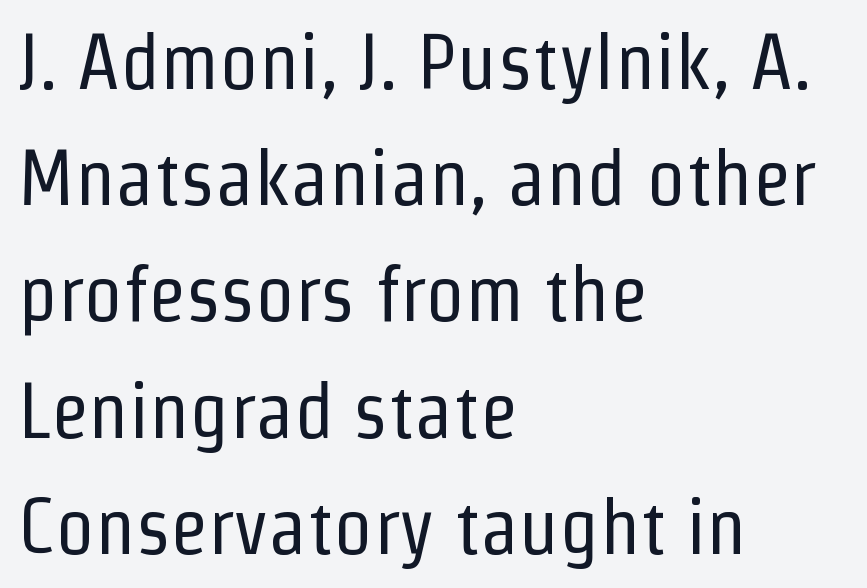
Q: Is the text bold? A: No.
Q: Is the text italic (slanted)? A: No, it is upright.
Q: Is the typeface a serif or a sans-serif typeface? A: Sans-serif.
Q: Is the text underlined? A: No.
Q: How is the paragraph aligned? A: Left-aligned.
Q: Is the spacing between letters normal or unusually wide? A: Normal.
Q: Is the spacing between lines tight, normal or loose? A: Normal.
Q: Width (condensed, normal, or wide)? A: Condensed.
Q: Stroke contrast? A: Low.
Q: x-height? A: Medium.
Q: Monospaced? A: No.
